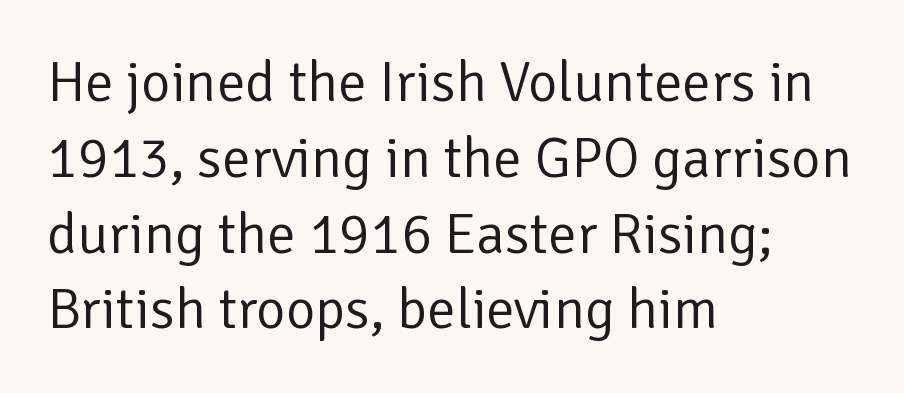
{"serif": "no", "italic": "no", "bold": "no", "weight": "regular", "width": "normal", "stroke_contrast": "low", "x_height": "medium", "monospaced": "no", "underline": "no", "align": "left", "line_spacing": "normal", "line_spacing_ratio": 1.33, "letter_spacing": "normal", "letter_spacing_em": 0.0, "glyph_px": 57}
